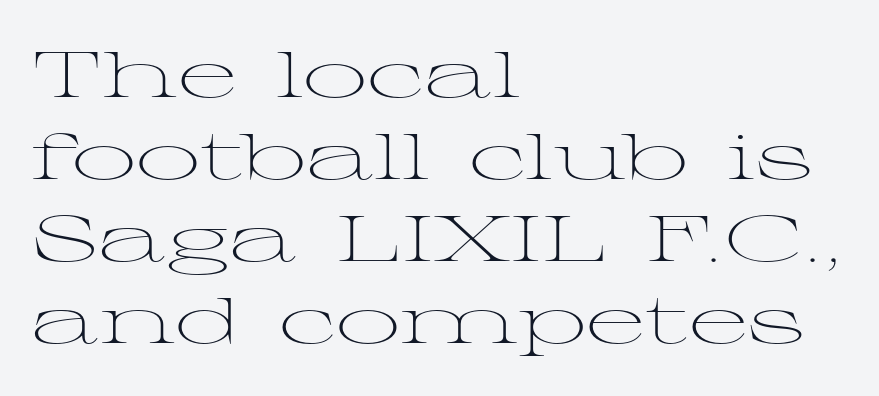
The image shows 64 px light, wide serif type, upright; set left-aligned, normal line spacing (1.28x), normal letter spacing, not underlined; medium stroke contrast and a medium x-height.
